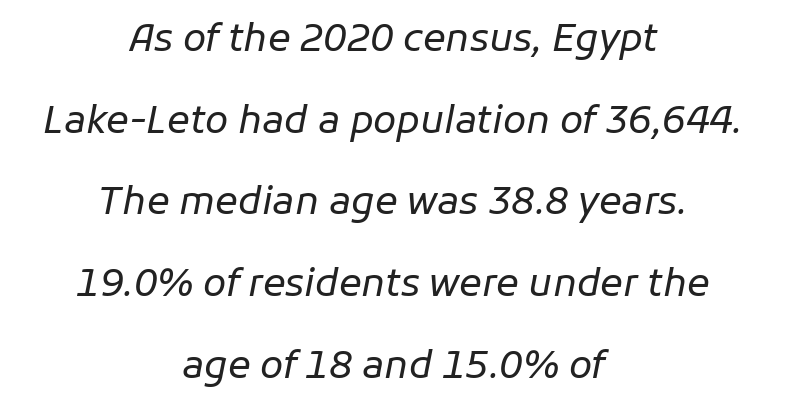
The passage shown is typed in a proportional face where columns would drift. The passage is arranged like a title page — every line centered. What's the leading like? Stretched, with rows far apart. The zone under the glyphs is completely vacant. Bold? No — there's no thickening of the strokes.
